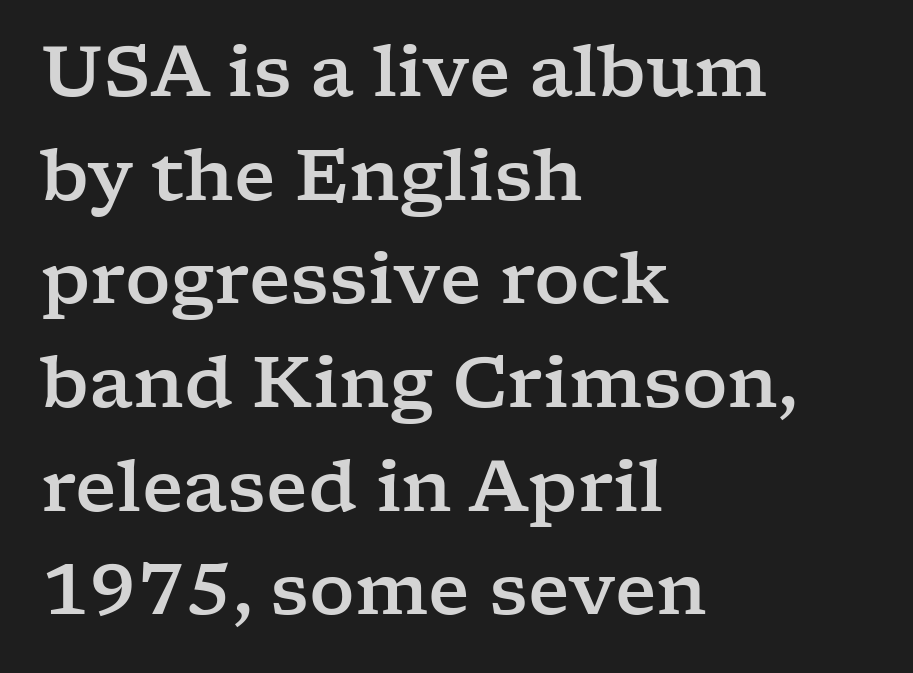
{"serif": "yes", "italic": "no", "width": "wide", "stroke_contrast": "low", "x_height": "medium", "monospaced": "no", "underline": "no", "align": "left", "line_spacing": "normal", "line_spacing_ratio": 1.46, "letter_spacing": "normal", "letter_spacing_em": 0.0, "glyph_px": 71}
